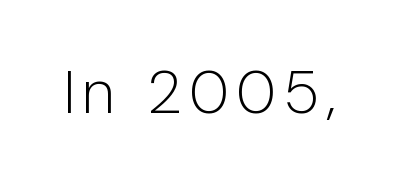
Posture: straight, roman, zero tilt. These lines are rendered in a variable-pitch font. Bold? No — there's no thickening of the strokes. Rule under the text: the space is simply empty. What kind of face is this? One without serifs — a sans.
